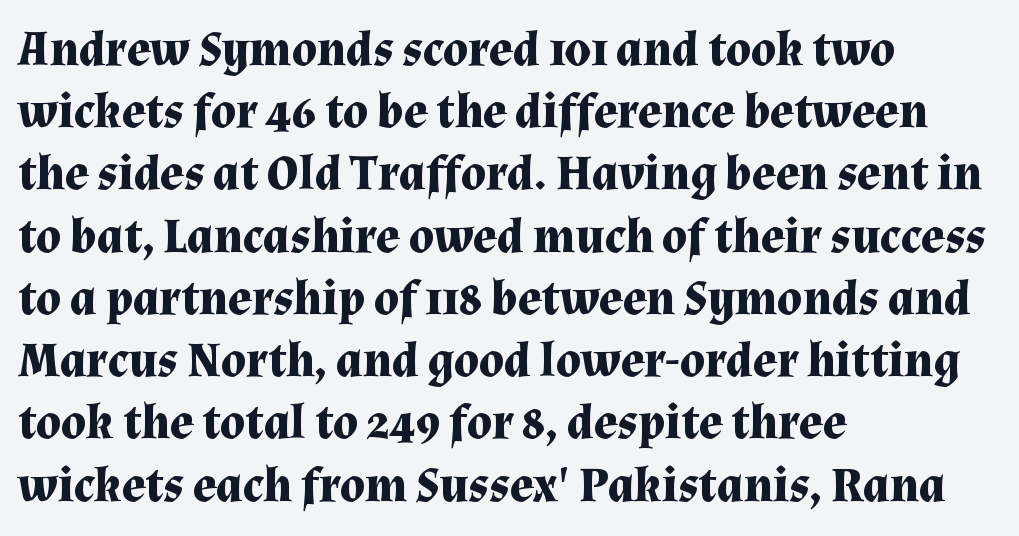
Between one letter and the next there's only the usual sliver of space. The typesetter chose a ragged-right arrangement here. Vertical spacing — default. I'd describe the lettering as bold — thick and assertive. Just letters on the line, the space beneath them empty. A typesetter would call this proportional, since set widths differ per character.
